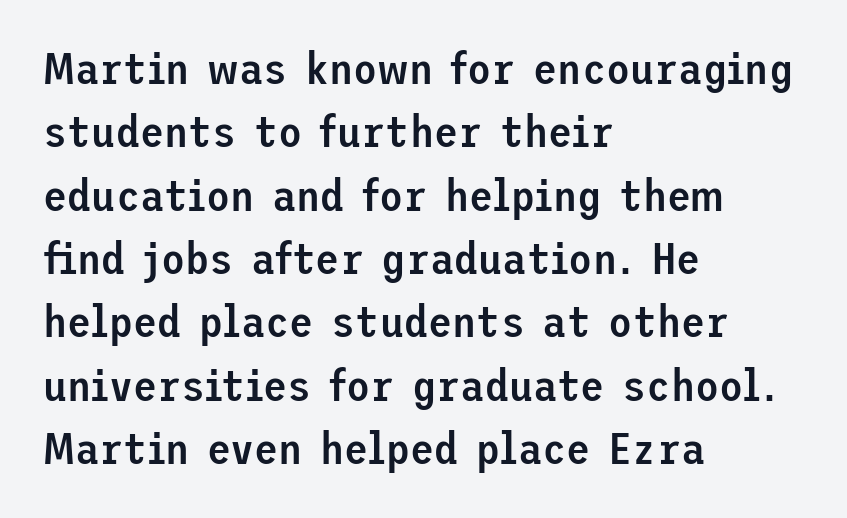
{"serif": "no", "italic": "no", "bold": "semi", "weight": "semibold", "width": "normal", "stroke_contrast": "low", "x_height": "medium", "underline": "no", "align": "left", "line_spacing": "normal", "line_spacing_ratio": 1.44, "letter_spacing": "normal", "letter_spacing_em": 0.0, "glyph_px": 44}
